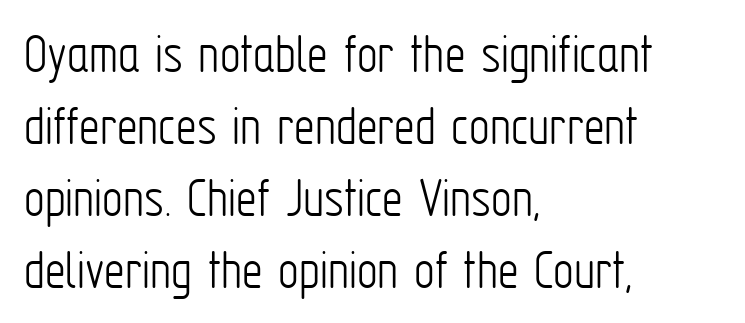
Q: Is the text bold? A: No.
Q: Is the text italic (slanted)? A: No, it is upright.
Q: Is the typeface a serif or a sans-serif typeface? A: Sans-serif.
Q: Is the text underlined? A: No.
Q: How is the paragraph aligned? A: Left-aligned.
Q: Is the spacing between letters normal or unusually wide? A: Normal.
Q: Width (condensed, normal, or wide)? A: Condensed.
Q: Stroke contrast? A: Low.
Q: x-height? A: Medium.
Q: Monospaced? A: No.
